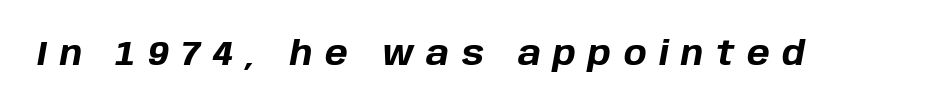
Q: Is the text bold? A: Yes.
Q: Is the text italic (slanted)? A: Yes, it leans right by about 10 degrees.
Q: Is the text underlined? A: No.
Q: Is the spacing between letters normal or unusually wide? A: Unusually wide.
Q: Width (condensed, normal, or wide)? A: Normal.
Q: Stroke contrast? A: Low.
Q: x-height? A: Large.
Q: Monospaced? A: No.
